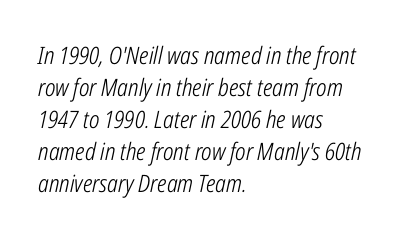
The image shows 24 px text type, italic (leaning right); set left-aligned, normal line spacing (1.33x), normal letter spacing, not underlined.
